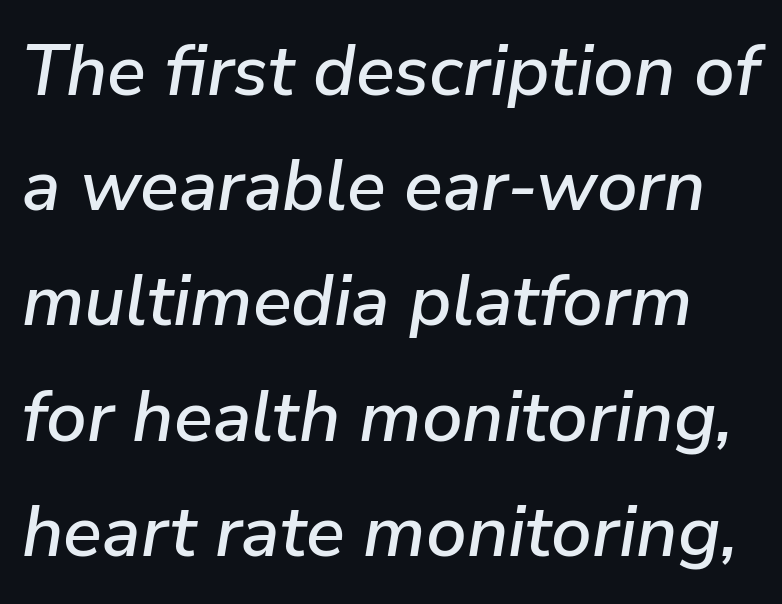
The image shows 72 px text type, italic (leaning right); set normal line spacing (1.6x), normal letter spacing, not underlined; low stroke contrast and a medium x-height.
